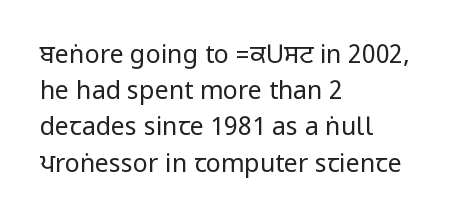
The image shows 25 px text type, upright; set left-aligned, normal line spacing (1.45x), normal letter spacing, not underlined.
